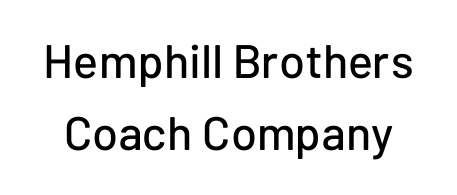
The image shows 47 px sans-serif type, upright; set normal line spacing (1.53x), normal letter spacing, not underlined; low stroke contrast and a medium x-height.
